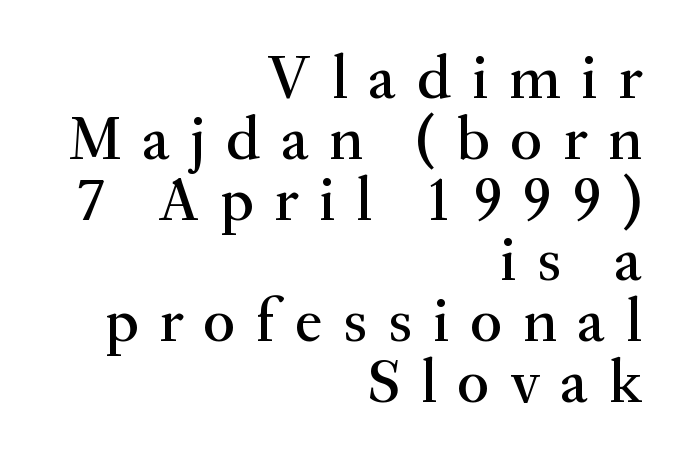
Old-style or modern, the face here clearly has serifs. In CSS terms this would be text-align: right. The type sits square on the baseline with zero lean. These lines huddle together more closely than default settings would place them. Each word looks stretched out because of the extra space between its letters.
